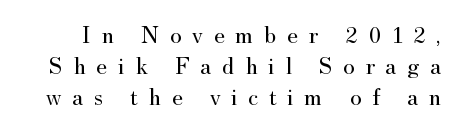
Letters have the restrained weight of plain body copy at most. The string is rendered with underlining switched off. The rendering inserts visible extra space after every character. Designer's note — italics off, roman on.
